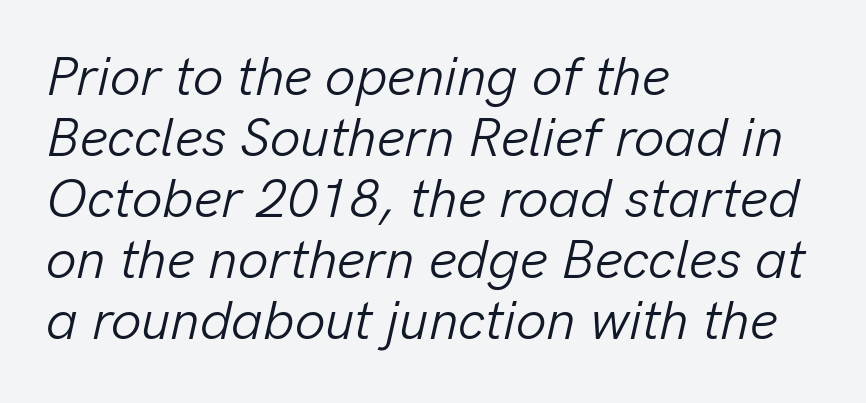
The image shows 54 px light type, italic (leaning right); set left-aligned, tight line spacing (1.13x), normal letter spacing, not underlined; low stroke contrast and a medium x-height.
